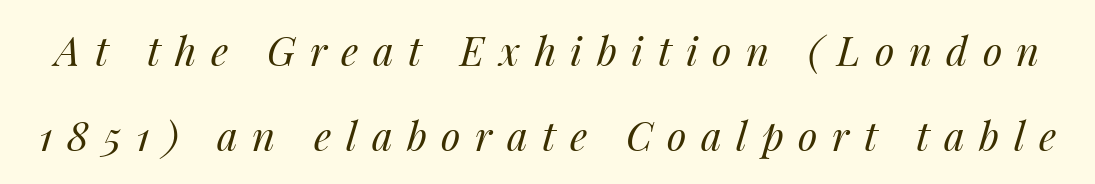
The image shows 40 px regular-weight type, italic (leaning right); set loose line spacing (2.12x), unusually wide letter spacing (+0.36 em), not underlined; medium stroke contrast and a medium x-height.
